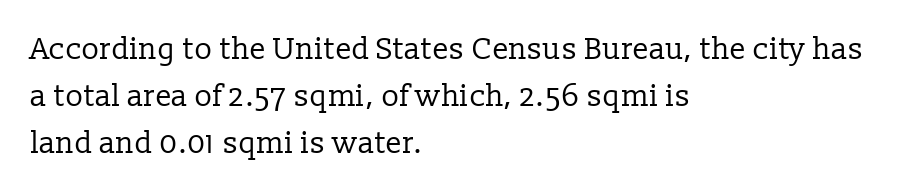
The image shows 30 px regular-weight serif type, upright; set left-aligned, normal line spacing (1.56x), normal letter spacing, not underlined; low stroke contrast and a medium x-height.
